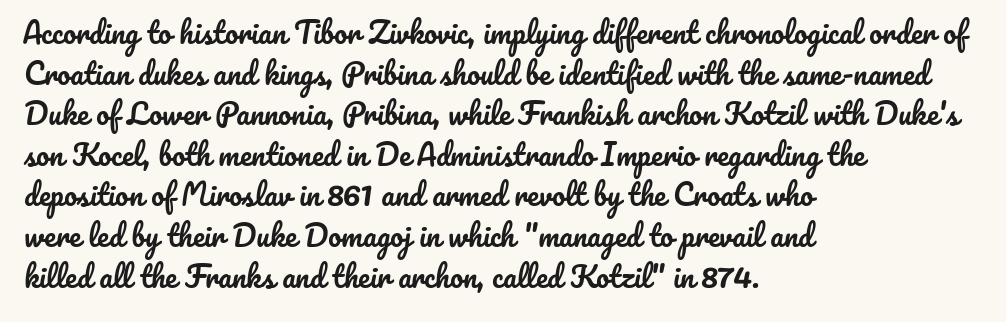
The image shows 29 px text type; set left-aligned, normal line spacing (1.4x), normal letter spacing, not underlined; low stroke contrast and a small x-height.
